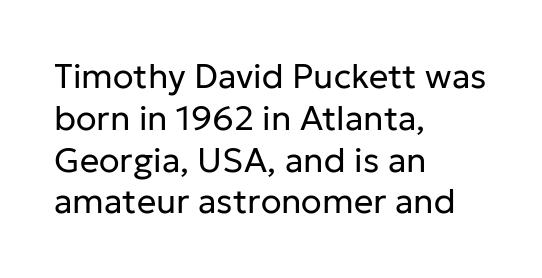
Q: Is the text bold? A: No.
Q: Is the text italic (slanted)? A: No, it is upright.
Q: Is the typeface a serif or a sans-serif typeface? A: Sans-serif.
Q: Is the text underlined? A: No.
Q: How is the paragraph aligned? A: Left-aligned.
Q: Is the spacing between letters normal or unusually wide? A: Normal.
Q: Width (condensed, normal, or wide)? A: Normal.
Q: Stroke contrast? A: Low.
Q: x-height? A: Medium.
Q: Monospaced? A: No.
